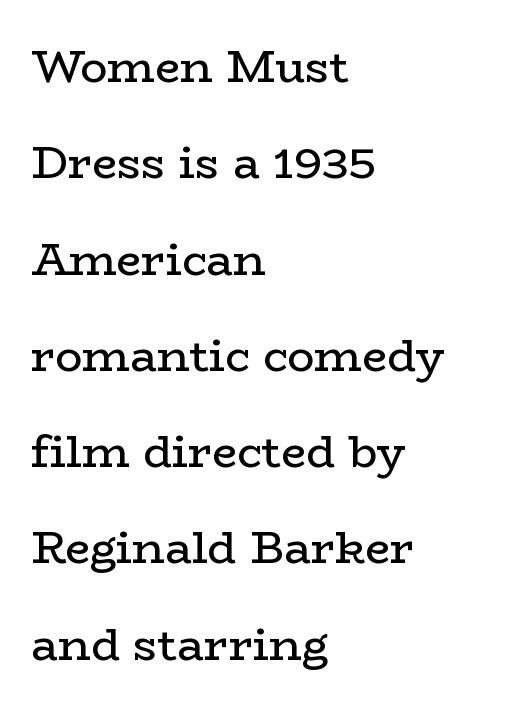
The image shows 45 px regular-weight, wide serif type, upright; set left-aligned, loose line spacing (2.14x), normal letter spacing, not underlined; low stroke contrast and a medium x-height.
